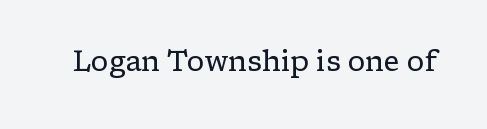
Q: Is the text bold? A: No.
Q: Is the text italic (slanted)? A: No, it is upright.
Q: Is the typeface a serif or a sans-serif typeface? A: Serif.
Q: Is the text underlined? A: No.
Q: Is the spacing between letters normal or unusually wide? A: Normal.
Q: Width (condensed, normal, or wide)? A: Wide.
Q: Stroke contrast? A: Low.
Q: x-height? A: Medium.
Q: Monospaced? A: No.
